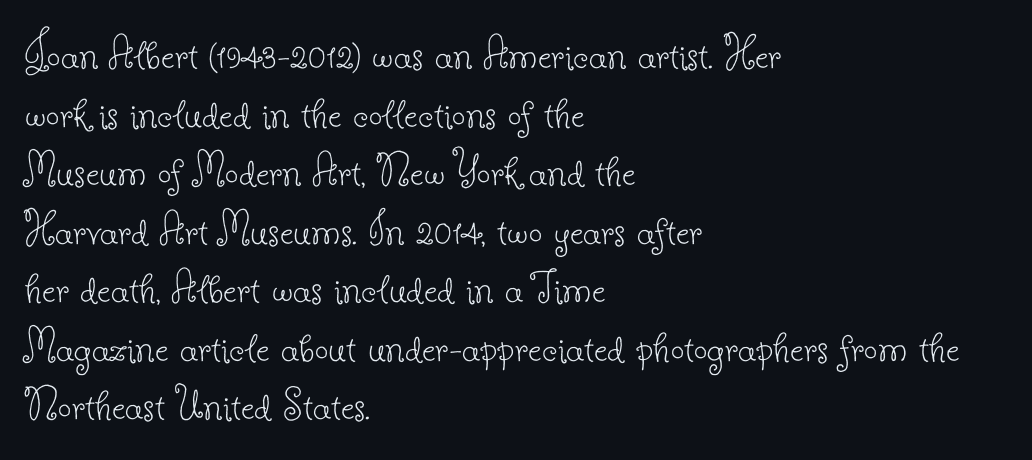
Nothing unusual about the tracking: characters are spaced as the font intends. This is serif lettering, the kind often seen in printed books. The letters stand upright; this is a roman face. Alignment: flush left. A typesetter would call this proportional, since set widths differ per character.
